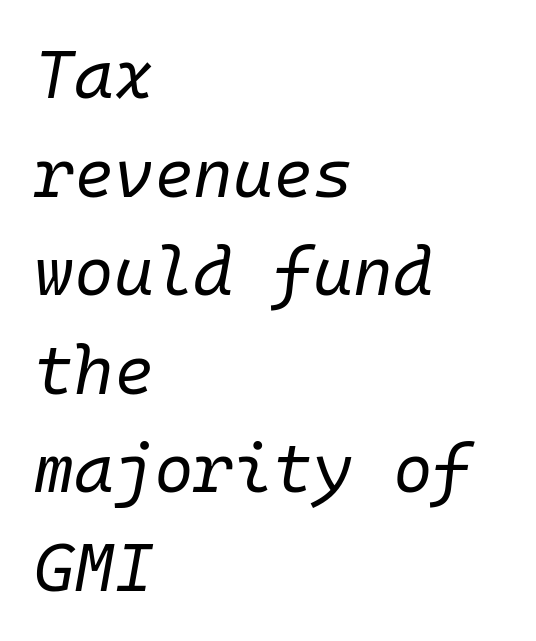
Q: Is the text bold? A: No.
Q: Is the text italic (slanted)? A: Yes, it leans right by about 10 degrees.
Q: Is the text underlined? A: No.
Q: How is the paragraph aligned? A: Left-aligned.
Q: Is the spacing between letters normal or unusually wide? A: Normal.
Q: Is the spacing between lines tight, normal or loose? A: Normal.
Q: Width (condensed, normal, or wide)? A: Normal.
Q: Stroke contrast? A: Low.
Q: x-height? A: Medium.
Q: Monospaced? A: Yes.
